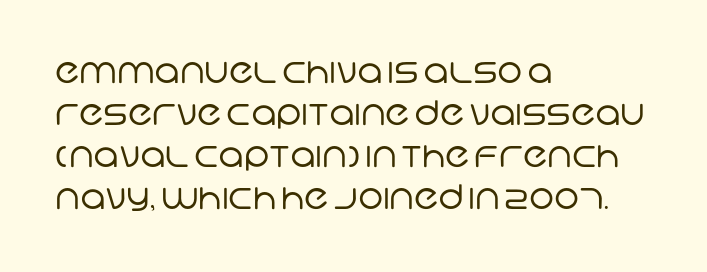
Q: Is the text bold? A: No.
Q: Is the typeface a serif or a sans-serif typeface? A: Sans-serif.
Q: Is the text underlined? A: No.
Q: How is the paragraph aligned? A: Left-aligned.
Q: Is the spacing between letters normal or unusually wide? A: Normal.
Q: Width (condensed, normal, or wide)? A: Normal.
Q: Stroke contrast? A: Low.
Q: x-height? A: Large.
Q: Monospaced? A: No.
